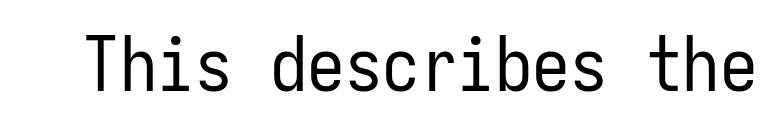
Q: Is the text bold? A: No.
Q: Is the text italic (slanted)? A: No, it is upright.
Q: Is the typeface a serif or a sans-serif typeface? A: Sans-serif.
Q: Is the text underlined? A: No.
Q: Is the spacing between letters normal or unusually wide? A: Normal.
Q: Width (condensed, normal, or wide)? A: Condensed.
Q: Stroke contrast? A: Low.
Q: x-height? A: Medium.
Q: Monospaced? A: Yes.
